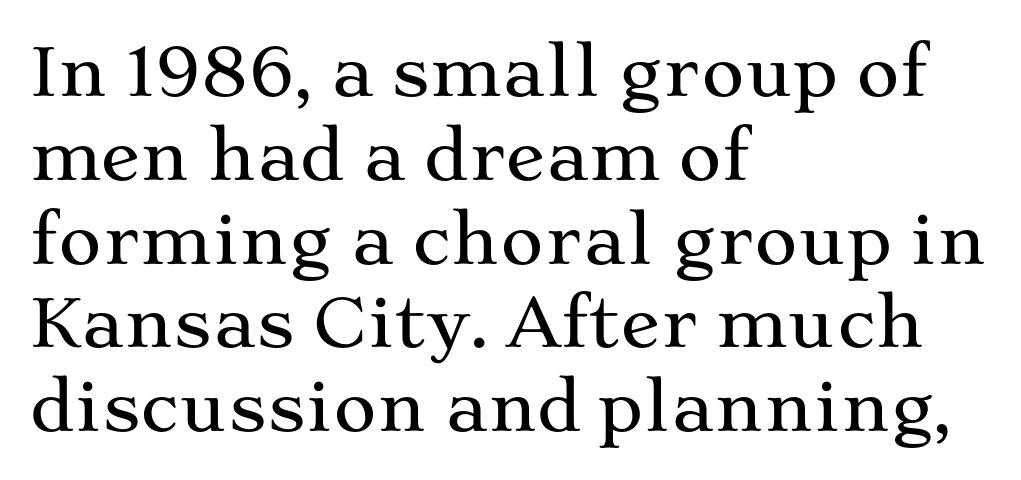
Descender tails drop into unmarked territory. The lines sit at an ordinary, default distance from one another. Stroke terminals: seriffed. This is roman type, the default non-slanted kind.
